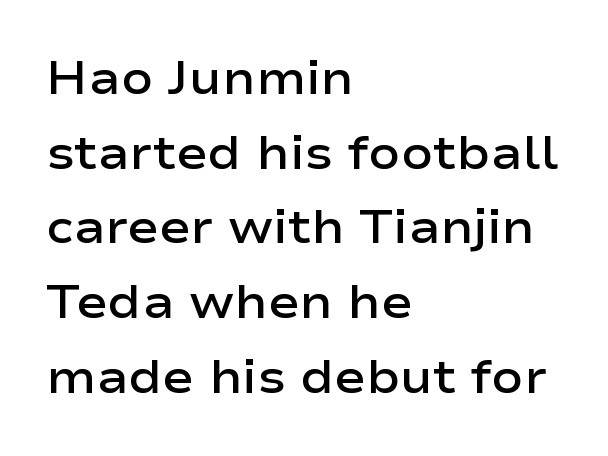
The image shows 47 px semibold, wide sans-serif type, upright; set left-aligned, normal line spacing (1.59x), normal letter spacing, not underlined; low stroke contrast and a medium x-height.
